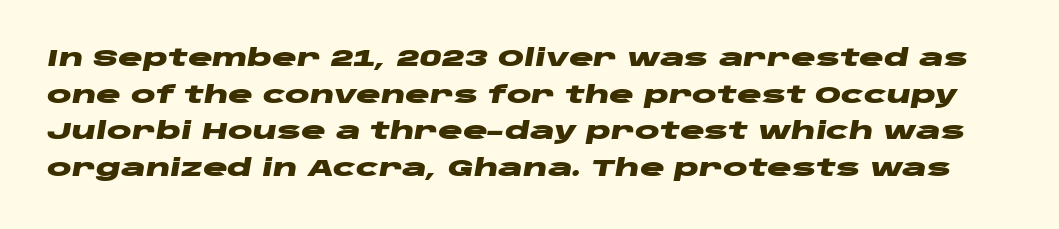
The image shows 23 px bold type, italic (leaning right); set normal line spacing (1.59x), normal letter spacing, not underlined.
